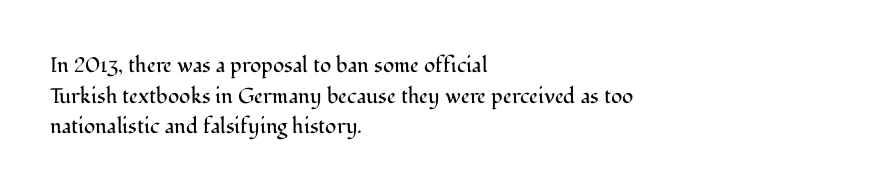
{"italic": "no", "bold": "no", "underline": "no", "align": "left", "line_spacing": "normal", "line_spacing_ratio": 1.46, "letter_spacing": "normal", "letter_spacing_em": 0.0, "glyph_px": 21}
